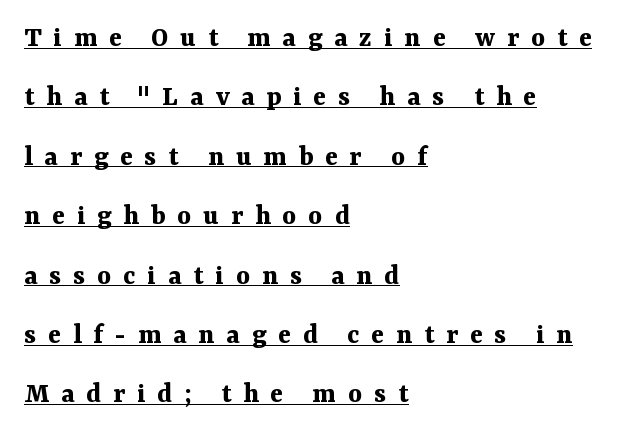
{"serif": "yes", "italic": "no", "bold": "yes", "weight": "bold", "width": "normal", "stroke_contrast": "medium", "x_height": "medium", "monospaced": "no", "underline": "yes", "align": "left", "line_spacing": "loose", "line_spacing_ratio": 1.98, "letter_spacing": "wide", "letter_spacing_em": 0.39, "glyph_px": 30}
